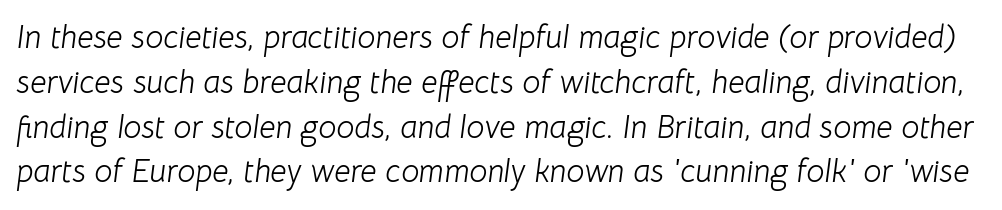
The block of text has a typical density, with ordinary space between rows. Short note: letters normally spaced. Weight: in the light-to-regular range. When letters slant like this, we call the style italic. The baseline area is clear. Do the characters align in a grid? No, the font is proportional.
